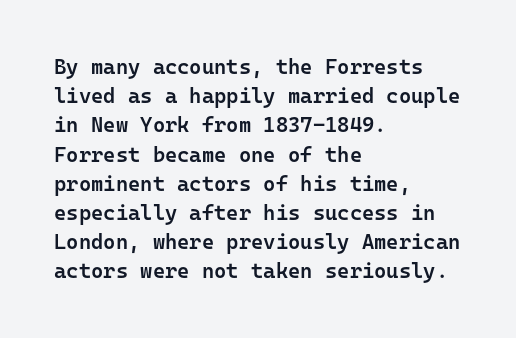
Q: Is the text bold? A: Semi-bold.
Q: Is the text italic (slanted)? A: No, it is upright.
Q: Is the text underlined? A: No.
Q: How is the paragraph aligned? A: Left-aligned.
Q: Is the spacing between letters normal or unusually wide? A: Normal.
Q: Is the spacing between lines tight, normal or loose? A: Normal.
